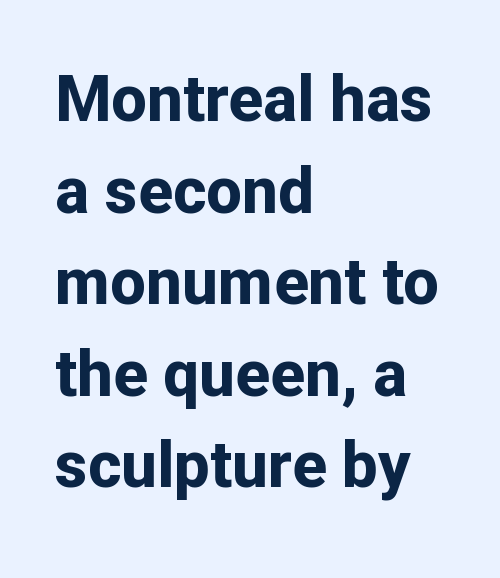
Q: Is the text bold? A: Yes.
Q: Is the text italic (slanted)? A: No, it is upright.
Q: Is the typeface a serif or a sans-serif typeface? A: Sans-serif.
Q: Is the text underlined? A: No.
Q: How is the paragraph aligned? A: Left-aligned.
Q: Is the spacing between letters normal or unusually wide? A: Normal.
Q: Is the spacing between lines tight, normal or loose? A: Normal.
Q: Width (condensed, normal, or wide)? A: Normal.
Q: Stroke contrast? A: Low.
Q: x-height? A: Medium.
Q: Monospaced? A: No.
